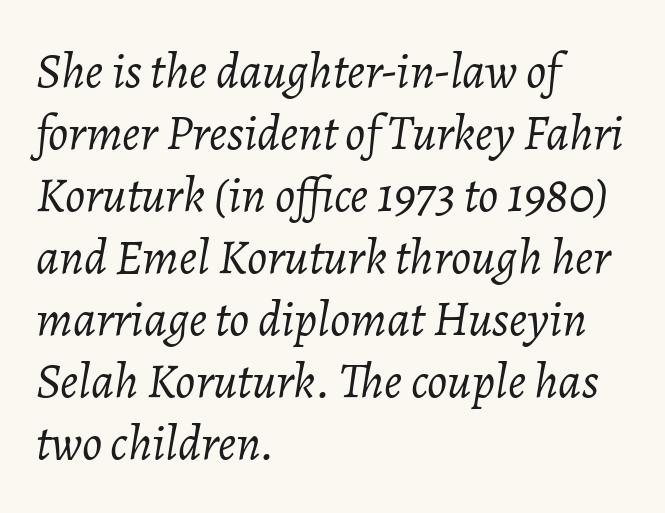
The image shows 50 px light type, italic (leaning right); set left-aligned, line spacing 1.24x, normal letter spacing, not underlined; low stroke contrast and a medium x-height.
